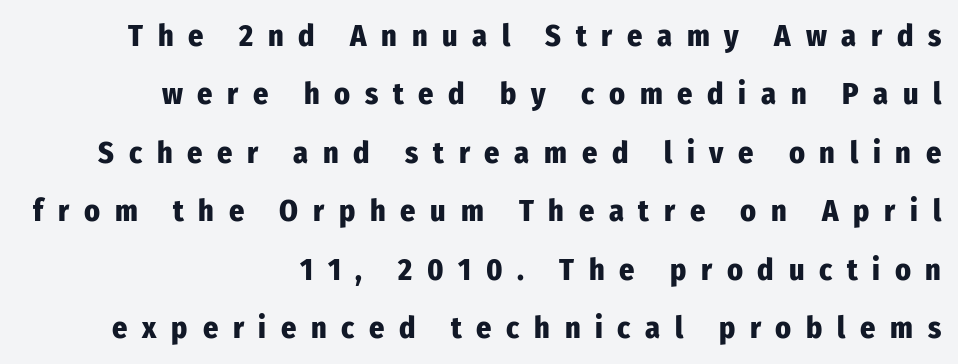
Q: Is the text bold? A: Yes.
Q: Is the text italic (slanted)? A: No, it is upright.
Q: Is the typeface a serif or a sans-serif typeface? A: Sans-serif.
Q: Is the text underlined? A: No.
Q: How is the paragraph aligned? A: Right-aligned.
Q: Is the spacing between letters normal or unusually wide? A: Unusually wide.
Q: Is the spacing between lines tight, normal or loose? A: Loose.
Q: Width (condensed, normal, or wide)? A: Condensed.
Q: Stroke contrast? A: Low.
Q: x-height? A: Medium.
Q: Monospaced? A: No.
